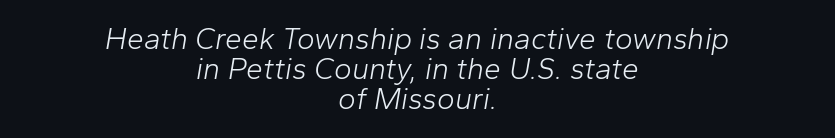
{"italic": "yes", "lean": "right", "slant_degrees": 10, "bold": "no", "weight": "light", "width": "normal", "stroke_contrast": "low", "x_height": "medium", "monospaced": "no", "underline": "no", "align": "center", "line_spacing": "tight", "line_spacing_ratio": 1.0, "letter_spacing": "normal", "letter_spacing_em": 0.0, "glyph_px": 30}
